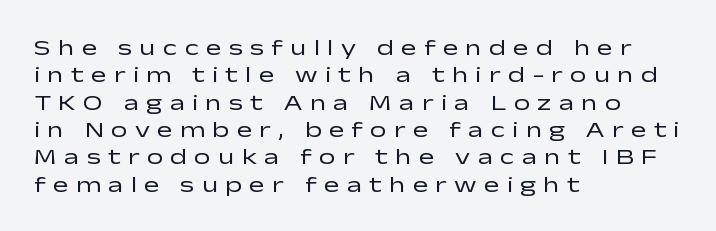
Q: Is the text bold? A: No.
Q: Is the text italic (slanted)? A: No, it is upright.
Q: Is the text underlined? A: No.
Q: How is the paragraph aligned? A: Left-aligned.
Q: Is the spacing between letters normal or unusually wide? A: Unusually wide.
